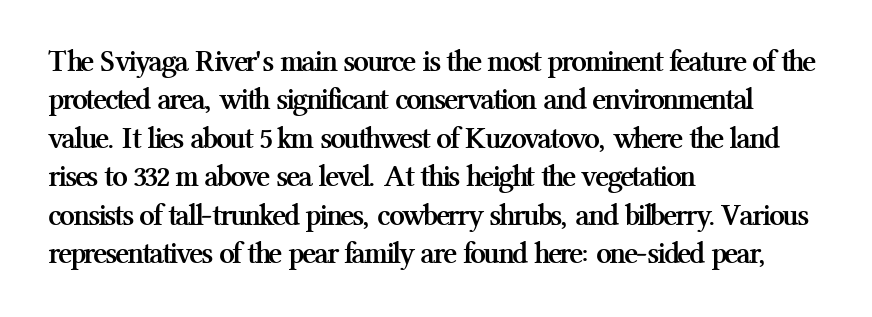
{"serif": "yes", "italic": "no", "bold": "yes", "weight": "semibold", "width": "normal", "stroke_contrast": "medium", "x_height": "medium", "monospaced": "no", "underline": "no", "align": "left", "line_spacing_ratio": 1.24, "letter_spacing": "normal", "letter_spacing_em": 0.0, "glyph_px": 31}
